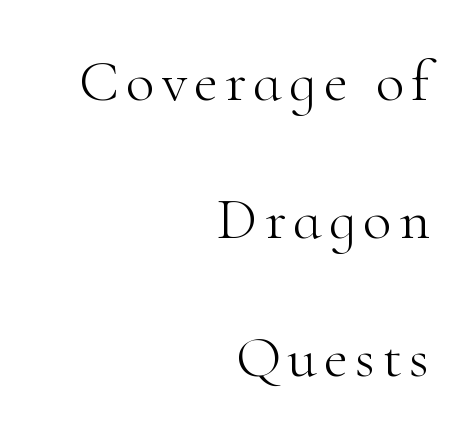
The image shows 59 px light serif type, upright; set right-aligned, loose line spacing (2.34x), not underlined; high stroke contrast and a small x-height.
